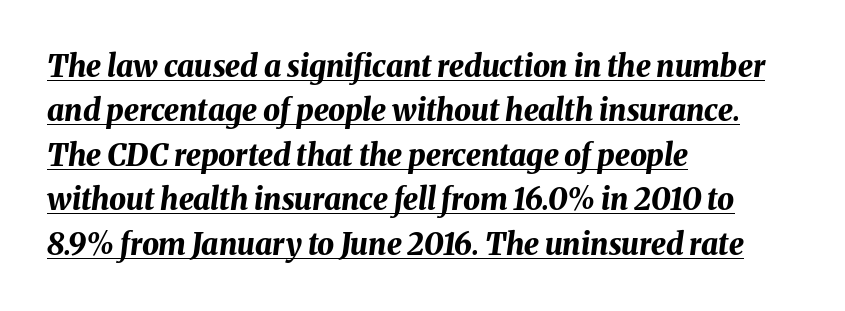
Q: Is the text bold? A: Yes.
Q: Is the text italic (slanted)? A: Yes, it leans right by about 8 degrees.
Q: Is the text underlined? A: Yes.
Q: How is the paragraph aligned? A: Left-aligned.
Q: Is the spacing between letters normal or unusually wide? A: Normal.
Q: Is the spacing between lines tight, normal or loose? A: Normal.
Q: Width (condensed, normal, or wide)? A: Normal.
Q: Stroke contrast? A: Medium.
Q: x-height? A: Medium.
Q: Monospaced? A: No.
